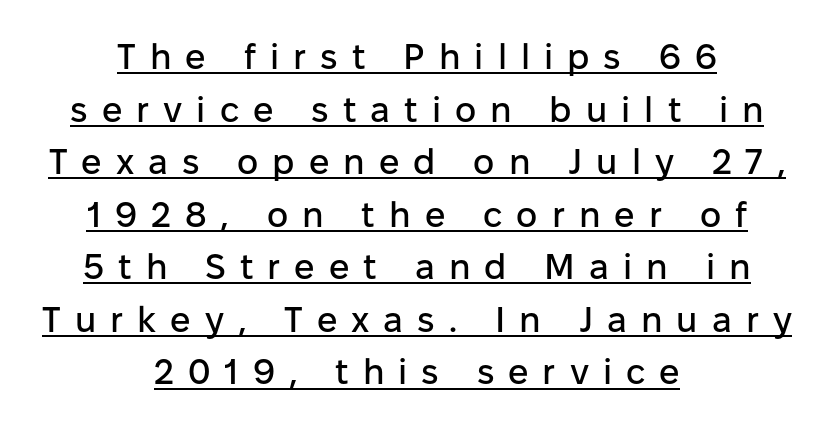
Q: Is the text italic (slanted)? A: No, it is upright.
Q: Is the typeface a serif or a sans-serif typeface? A: Sans-serif.
Q: Is the text underlined? A: Yes.
Q: How is the paragraph aligned? A: Centered.
Q: Is the spacing between letters normal or unusually wide? A: Unusually wide.
Q: Is the spacing between lines tight, normal or loose? A: Normal.
Q: Width (condensed, normal, or wide)? A: Normal.
Q: Stroke contrast? A: Low.
Q: x-height? A: Medium.
Q: Monospaced? A: No.
